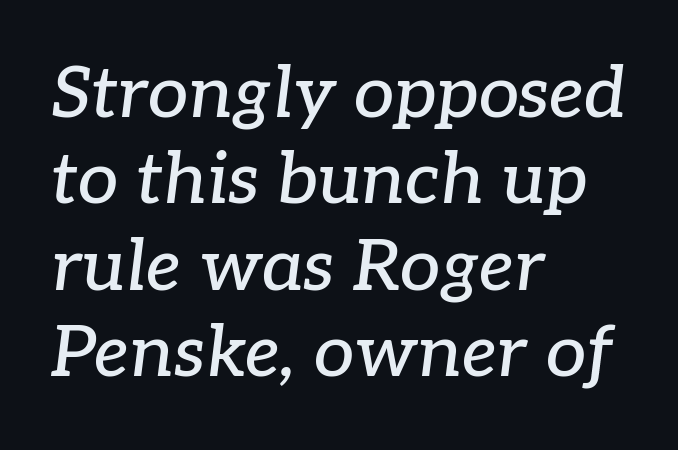
Lines of text with bare space underneath. Are there feet on the stems? There are — it's a serif. The ragged edge is on the right, which tells us the setting is flush left. Looking at the ascenders, they clearly lean. These lines are rendered in a variable-pitch font. What stands out about the letter spacing? Nothing — it is the standard amount.
